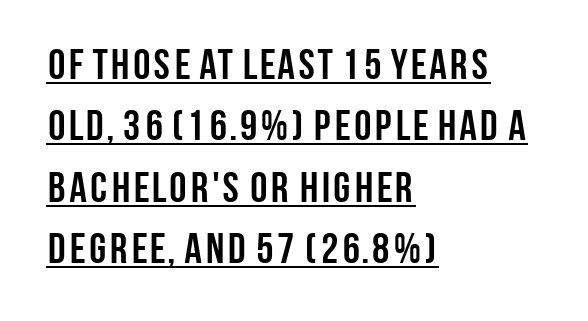
{"serif": "no", "italic": "no", "bold": "yes", "weight": "semibold", "width": "condensed", "stroke_contrast": "low", "x_height": "large", "monospaced": "no", "underline": "yes", "align": "left", "line_spacing": "normal", "line_spacing_ratio": 1.43, "letter_spacing": "normal", "letter_spacing_em": 0.0, "glyph_px": 43}
